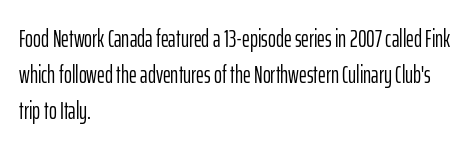
Default kerning and tracking; the words read as compact shapes. Tall strokes in this sample are plumb rather than angled. This rendering uses left alignment, leaving the right contour irregular. Students, observe: this is what conventionally led text looks like. Each stroke keeps to a modest, everyday thickness or less. Honestly, there is no underline to notice here at all.
